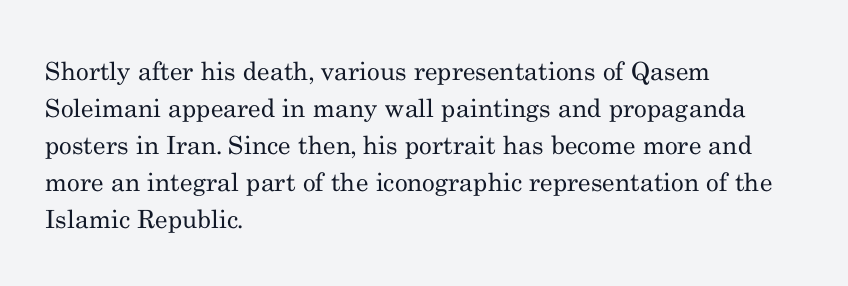
A typesetter would call this leading conventional body-copy spacing. Descender tails drop into unmarked territory. Visually the block forms a straight wall on the left and a jagged coastline on the right. Do the letters lean? They stand straight.
